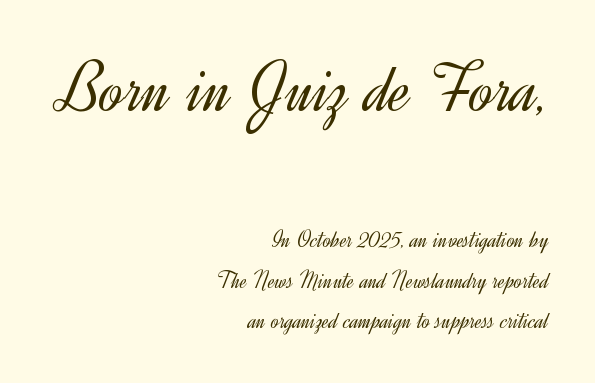
Q: Is the text bold? A: No.
Q: Is the text italic (slanted)? A: Yes.
Q: Is the typeface a serif or a sans-serif typeface? A: Sans-serif.
Q: Is the text underlined? A: No.
Q: How is the paragraph aligned? A: Right-aligned.
Q: Is the spacing between letters normal or unusually wide? A: Normal.
Q: Is the spacing between lines tight, normal or loose? A: Normal.
Q: Which block of text is set in a larger size, the first (top) or the second (bottom)? A: The first (top) one.
Q: Width (condensed, normal, or wide)? A: Normal.
Q: x-height? A: Small.
Q: Monospaced? A: No.
